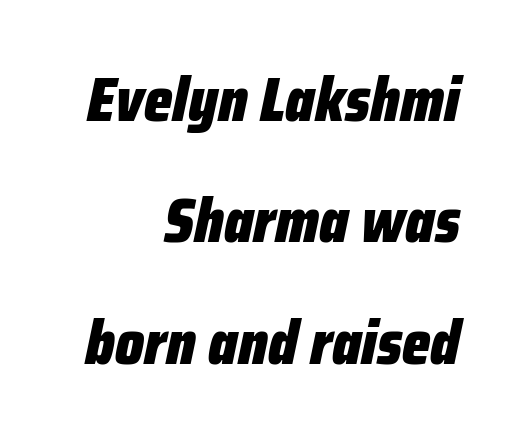
These words are printed bold, with thick strokes throughout. Students, note that the glyphs here touch the page at normal intervals. You could not count columns in this text — the font is proportionally spaced. If you drew a ruler down the right edge, every line would touch it. Italic? Definitely — the glyphs are oblique. Nobody drew a line under any word here.
